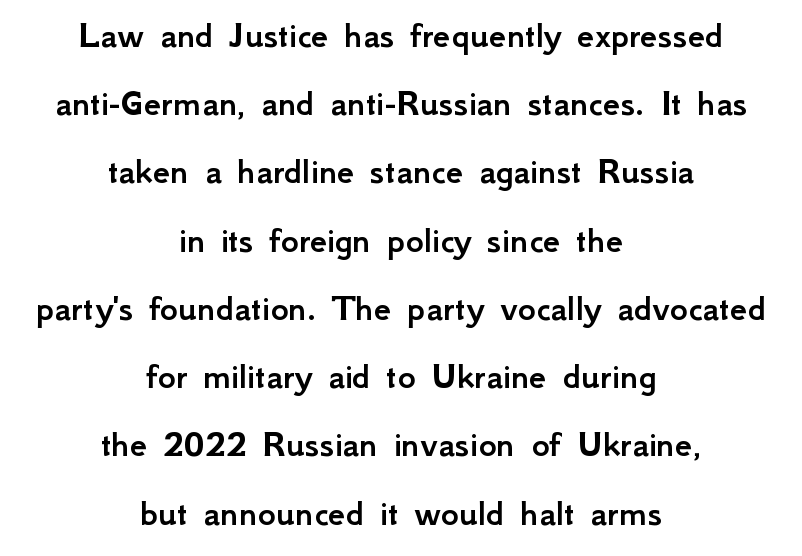
The image shows 39 px sans-serif type, upright; set centered, line spacing 1.75x, normal letter spacing, not underlined; low stroke contrast and a small x-height.
